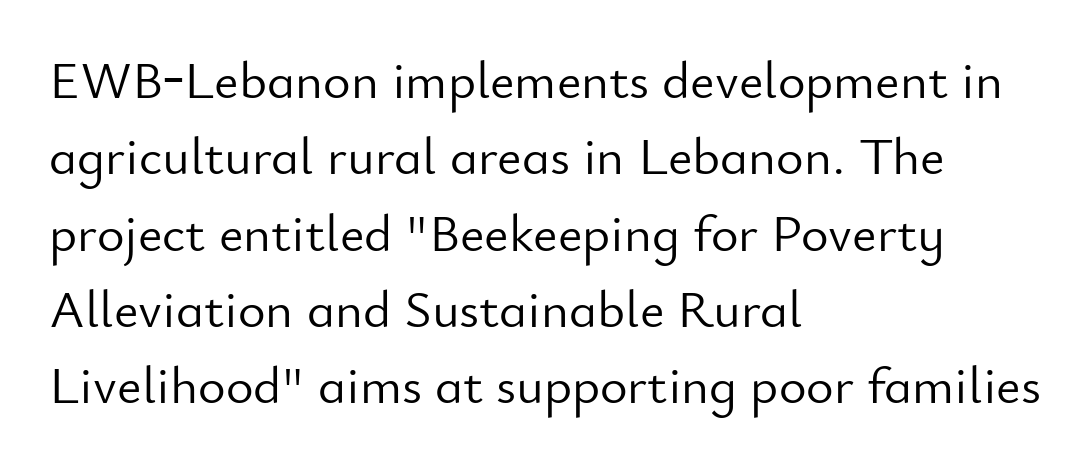
The image shows 53 px light sans-serif type, upright; set left-aligned, normal line spacing (1.44x), normal letter spacing, not underlined; low stroke contrast and a small x-height.
